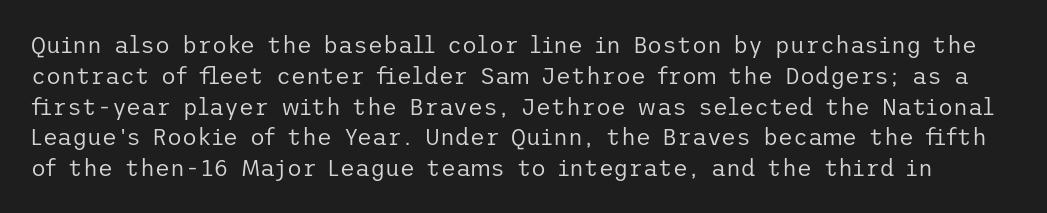
Q: Is the text bold? A: No.
Q: Is the text italic (slanted)? A: No, it is upright.
Q: Is the text underlined? A: No.
Q: Is the spacing between letters normal or unusually wide? A: Normal.
Q: Is the spacing between lines tight, normal or loose? A: Normal.
